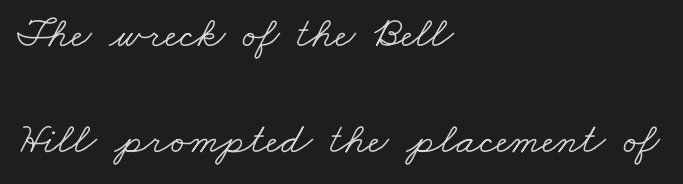
Q: Is the text bold? A: No.
Q: Is the typeface a serif or a sans-serif typeface? A: Serif.
Q: Is the text underlined? A: No.
Q: How is the paragraph aligned? A: Left-aligned.
Q: Is the spacing between letters normal or unusually wide? A: Normal.
Q: Is the spacing between lines tight, normal or loose? A: Loose.
Q: Width (condensed, normal, or wide)? A: Wide.
Q: Stroke contrast? A: Low.
Q: x-height? A: Small.
Q: Monospaced? A: No.
